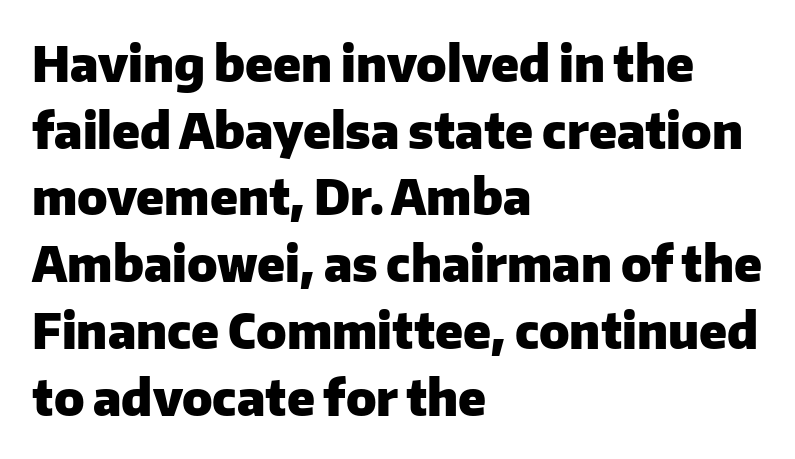
{"serif": "no", "italic": "no", "bold": "yes", "weight": "heavy", "width": "normal", "stroke_contrast": "low", "x_height": "medium", "monospaced": "no", "underline": "no", "align": "left", "line_spacing": "normal", "line_spacing_ratio": 1.39, "letter_spacing": "normal", "letter_spacing_em": 0.0, "glyph_px": 48}
